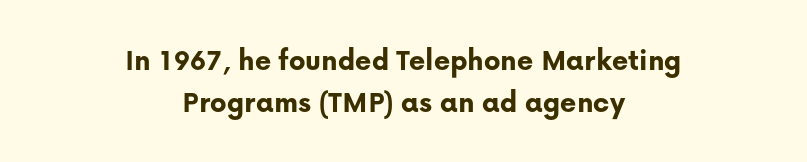
The image shows 31 px bold sans-serif type, upright; set centered, normal line spacing (1.35x), normal letter spacing, not underlined; low stroke contrast and a medium x-height.
